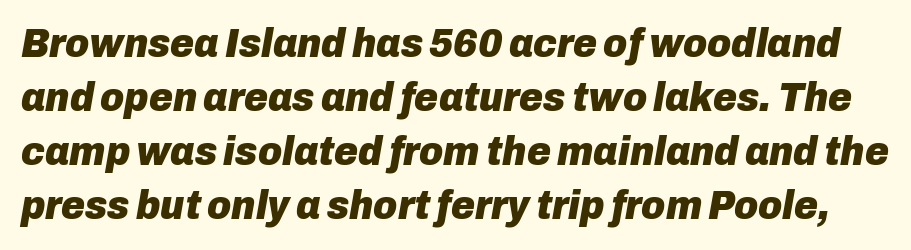
The image shows 41 px heavy type, italic (leaning right); set normal line spacing (1.32x), normal letter spacing, not underlined; low stroke contrast and a medium x-height.
